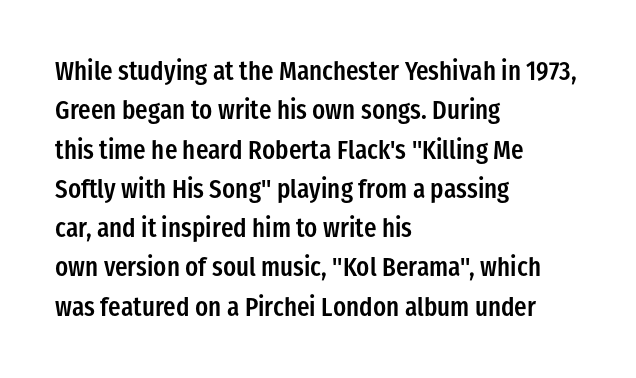
Q: Is the text bold? A: Semi-bold.
Q: Is the text italic (slanted)? A: No, it is upright.
Q: Is the text underlined? A: No.
Q: How is the paragraph aligned? A: Left-aligned.
Q: Is the spacing between letters normal or unusually wide? A: Normal.
Q: Is the spacing between lines tight, normal or loose? A: Normal.
